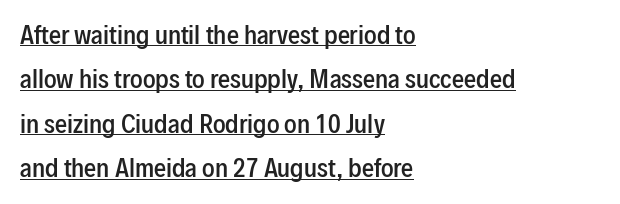
{"italic": "no", "bold": "semi", "underline": "yes", "align": "left", "line_spacing_ratio": 1.85, "letter_spacing": "normal", "letter_spacing_em": 0.0, "glyph_px": 24}
